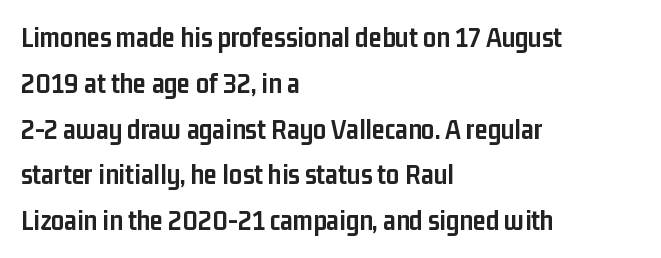
Q: Is the text bold? A: Yes.
Q: Is the text italic (slanted)? A: No, it is upright.
Q: Is the typeface a serif or a sans-serif typeface? A: Sans-serif.
Q: Is the text underlined? A: No.
Q: How is the paragraph aligned? A: Left-aligned.
Q: Is the spacing between letters normal or unusually wide? A: Normal.
Q: Is the spacing between lines tight, normal or loose? A: Normal.
Q: Width (condensed, normal, or wide)? A: Condensed.
Q: Stroke contrast? A: Low.
Q: x-height? A: Medium.
Q: Monospaced? A: No.
